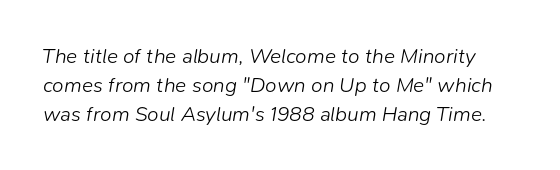
Stroke thickness stays within the range of a standard reading face or lighter. These lines sit exactly where default settings would place them. Only glyphs here, with clear space below each row. The axis of the letterforms is tilted away from vertical.
